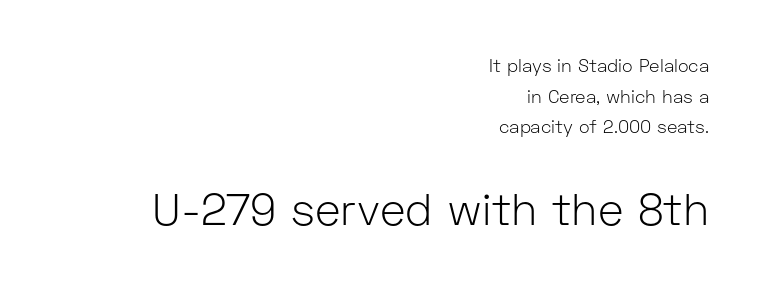
Look at the glyph heights: the lower group is clearly the bigger setting. You can tell it's not italic because the verticals are truly vertical. Is the type heavy? It reads as light-to-regular instead. Each row of text sits above clean, open space. Honestly, the row spacing looks completely unremarkable. The typesetter chose a ragged-left arrangement here.
